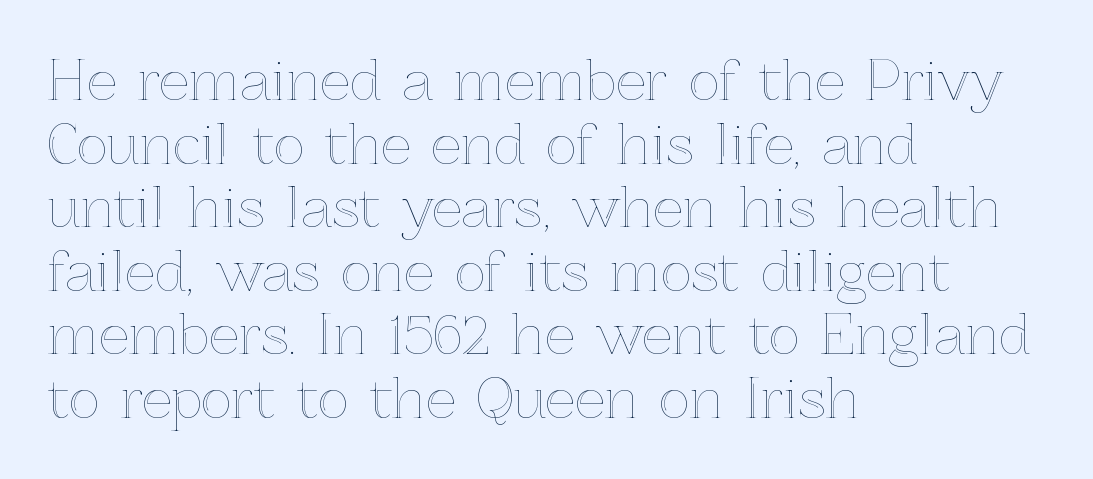
Q: Is the text italic (slanted)? A: No, it is upright.
Q: Is the text underlined? A: No.
Q: How is the paragraph aligned? A: Left-aligned.
Q: Is the spacing between letters normal or unusually wide? A: Normal.
Q: Width (condensed, normal, or wide)? A: Normal.
Q: x-height? A: Medium.
Q: Monospaced? A: No.
